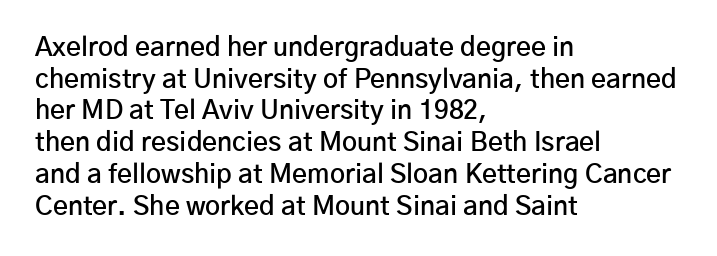
Q: Is the text bold? A: Semi-bold.
Q: Is the text italic (slanted)? A: No, it is upright.
Q: Is the text underlined? A: No.
Q: How is the paragraph aligned? A: Left-aligned.
Q: Is the spacing between letters normal or unusually wide? A: Normal.
